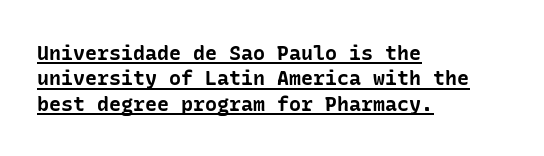
Quick note: interline space is typical. Horizontally, the lines are justified to the leading edge only. In designer terms, the underline attribute is active on this setting. Students, note that the glyphs here touch the page at normal intervals. Does the weight exceed regular? Yes, all the way to bold.
